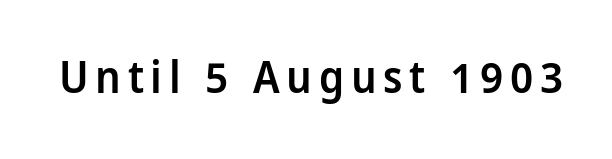
The image shows 44 px semibold, condensed sans-serif type, upright; set not underlined; low stroke contrast and a large x-height.
